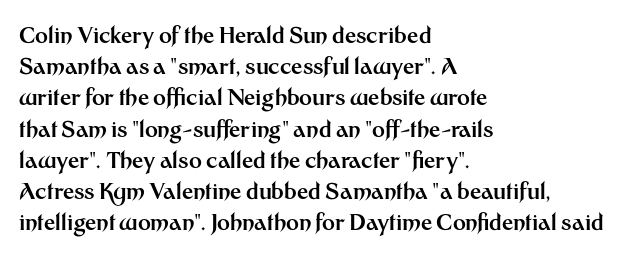
The image shows 22 px bold type, upright; set left-aligned, normal line spacing (1.42x), normal letter spacing, not underlined.
